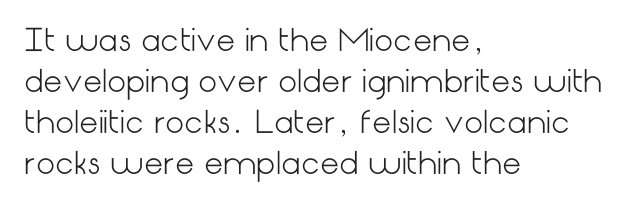
{"serif": "no", "italic": "no", "bold": "no", "weight": "light", "width": "normal", "stroke_contrast": "low", "x_height": "medium", "underline": "no", "align": "left", "line_spacing": "normal", "line_spacing_ratio": 1.37, "letter_spacing": "normal", "letter_spacing_em": 0.0, "glyph_px": 30}
